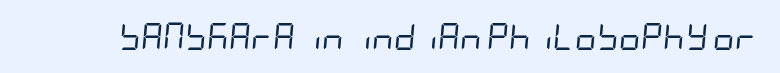
{"italic": "yes", "lean": "right", "slant_degrees": 5, "bold": "no", "underline": "no", "letter_spacing": "normal", "letter_spacing_em": 0.0, "glyph_px": 27}
